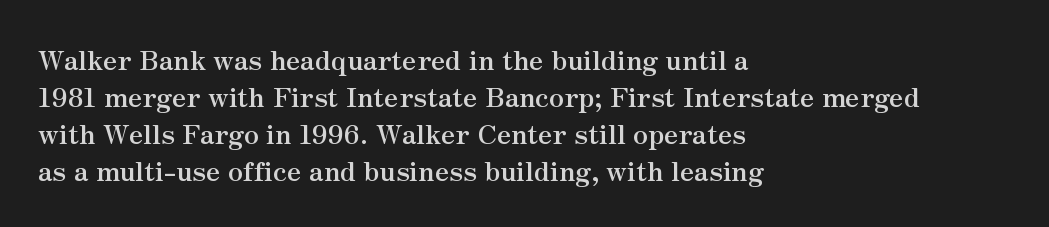
The image shows 27 px bold type, upright; set left-aligned, normal line spacing (1.37x), normal letter spacing, not underlined.
